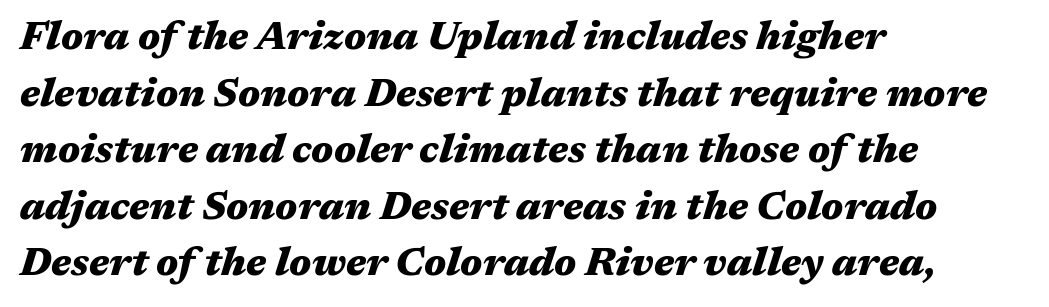
Compared with a centered layout, this one pins lines to the left instead. Regarding leading, the lines here are spaced in the standard way. Each letter keeps its own natural width here, so spacing adapts to shape. Strong, thick strokes mark this as bold type. The space beneath each line is pristine and unruled. The rendering keeps characters at their native spacing.
